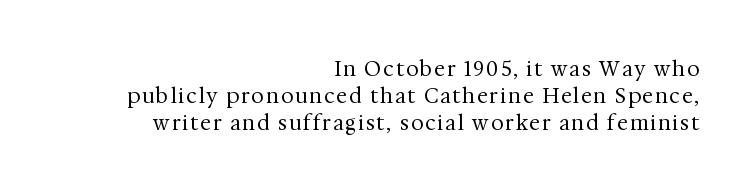
The image shows 20 px text type, upright; set right-aligned, normal line spacing (1.36x), not underlined.
